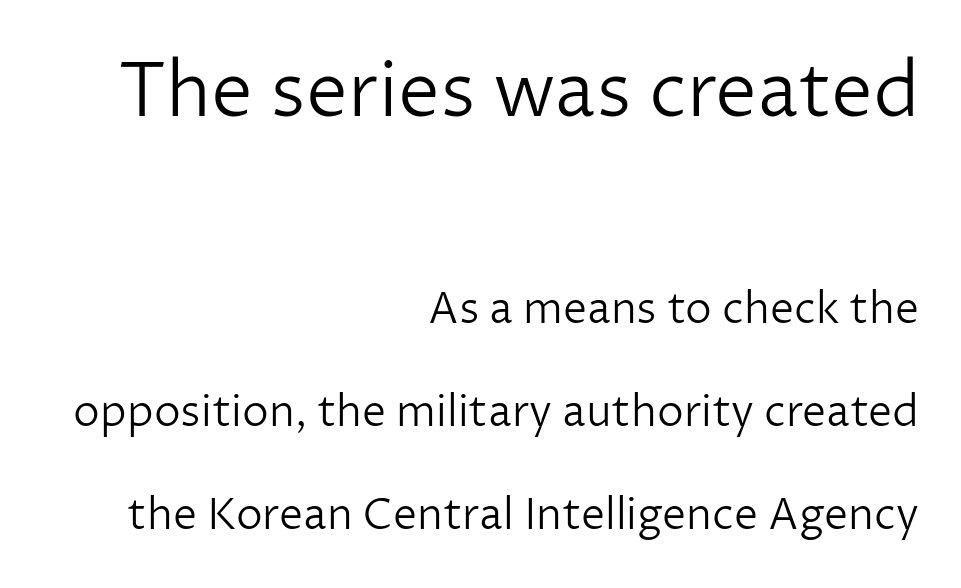
{"serif": "no", "italic": "no", "bold": "no", "weight": "light", "width": "normal", "stroke_contrast": "low", "x_height": "medium", "monospaced": "no", "underline": "no", "align": "right", "line_spacing": "loose", "line_spacing_ratio": 2.39, "letter_spacing": "normal", "letter_spacing_em": 0.0, "larger_block": "first", "size_ratio": 1.74, "glyph_px": 75}
